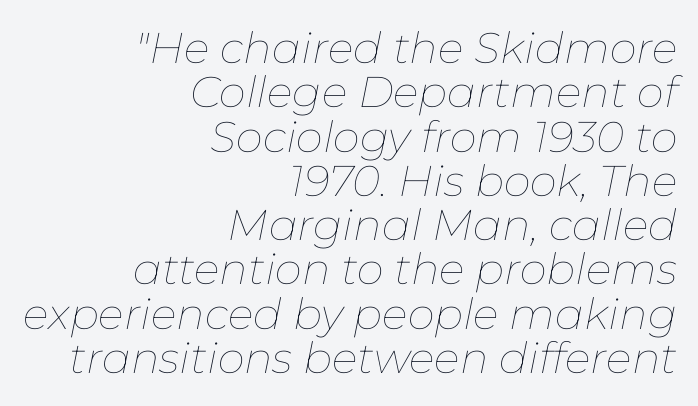
Q: Is the text bold? A: No.
Q: Is the text italic (slanted)? A: Yes, it leans right by about 11 degrees.
Q: Is the text underlined? A: No.
Q: How is the paragraph aligned? A: Right-aligned.
Q: Is the spacing between letters normal or unusually wide? A: Normal.
Q: Is the spacing between lines tight, normal or loose? A: Tight.
Q: Width (condensed, normal, or wide)? A: Normal.
Q: Stroke contrast? A: Low.
Q: x-height? A: Medium.
Q: Monospaced? A: No.
